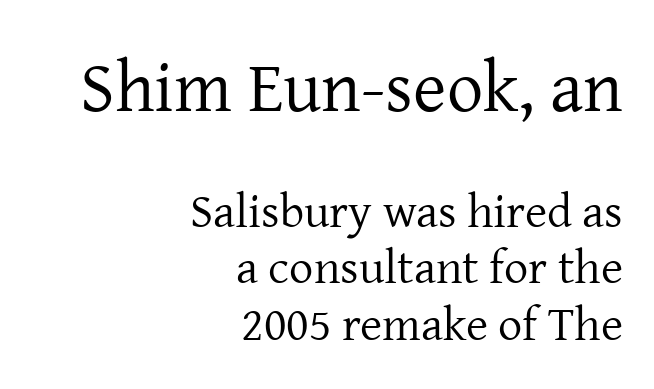
The image shows 72 px regular-weight serif type, upright; set right-aligned, line spacing 1.18x, normal letter spacing, not underlined; the first (top) block is 1.5x larger; low stroke contrast and a medium x-height.
